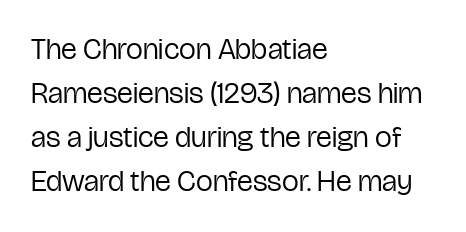
The image shows 30 px regular-weight, condensed sans-serif type, upright; set left-aligned, normal line spacing (1.47x), normal letter spacing, not underlined; low stroke contrast and a medium x-height.
